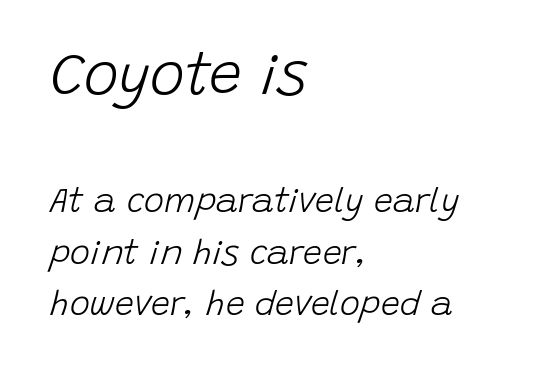
Q: Is the text bold? A: No.
Q: Is the text italic (slanted)? A: Yes, it leans right by about 15 degrees.
Q: Is the text underlined? A: No.
Q: How is the paragraph aligned? A: Left-aligned.
Q: Is the spacing between letters normal or unusually wide? A: Normal.
Q: Is the spacing between lines tight, normal or loose? A: Normal.
Q: Which block of text is set in a larger size, the first (top) or the second (bottom)? A: The first (top) one.
Q: Width (condensed, normal, or wide)? A: Normal.
Q: Stroke contrast? A: Low.
Q: x-height? A: Large.
Q: Monospaced? A: No.
